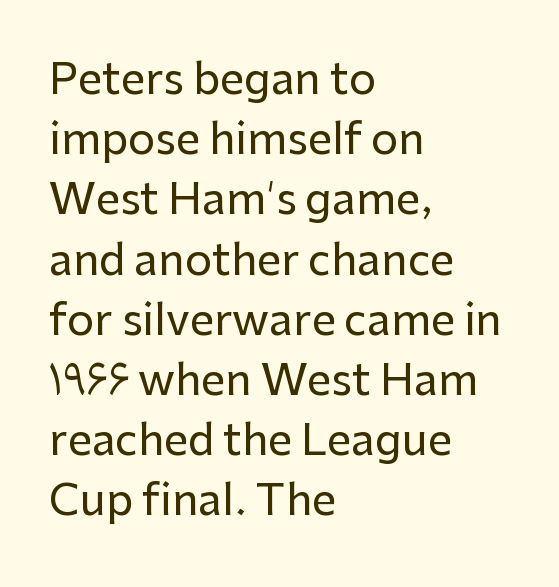
Q: Is the text italic (slanted)? A: No, it is upright.
Q: Is the typeface a serif or a sans-serif typeface? A: Sans-serif.
Q: Is the text underlined? A: No.
Q: How is the paragraph aligned? A: Left-aligned.
Q: Is the spacing between letters normal or unusually wide? A: Normal.
Q: Is the spacing between lines tight, normal or loose? A: Normal.
Q: Width (condensed, normal, or wide)? A: Normal.
Q: Stroke contrast? A: Low.
Q: x-height? A: Medium.
Q: Monospaced? A: No.
